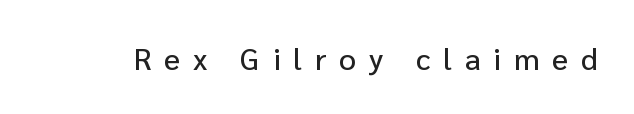
Q: Is the text italic (slanted)? A: No, it is upright.
Q: Is the typeface a serif or a sans-serif typeface? A: Sans-serif.
Q: Is the text underlined? A: No.
Q: Is the spacing between letters normal or unusually wide? A: Unusually wide.
Q: Width (condensed, normal, or wide)? A: Normal.
Q: Stroke contrast? A: Low.
Q: x-height? A: Medium.
Q: Monospaced? A: No.
